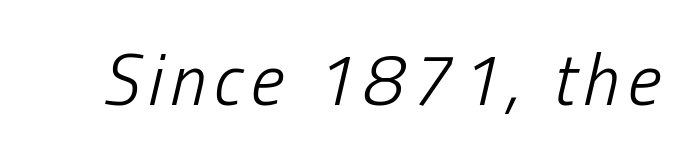
The image shows 72 px light, condensed type, italic (leaning right); set not underlined; low stroke contrast and a medium x-height.
